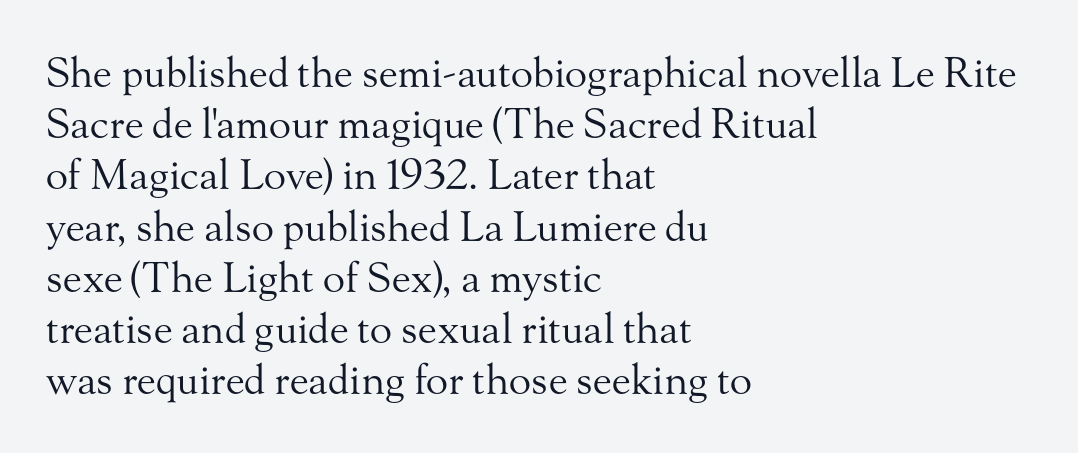
The passage is arranged the way most books set body copy — flush left. The passage shown is not bold in any degree. Summary of vertical rhythm: regular, with standard interline spacing. Each row of text sits above clean, open space. Look at the tracking — it's just the regular setting, nothing added.
